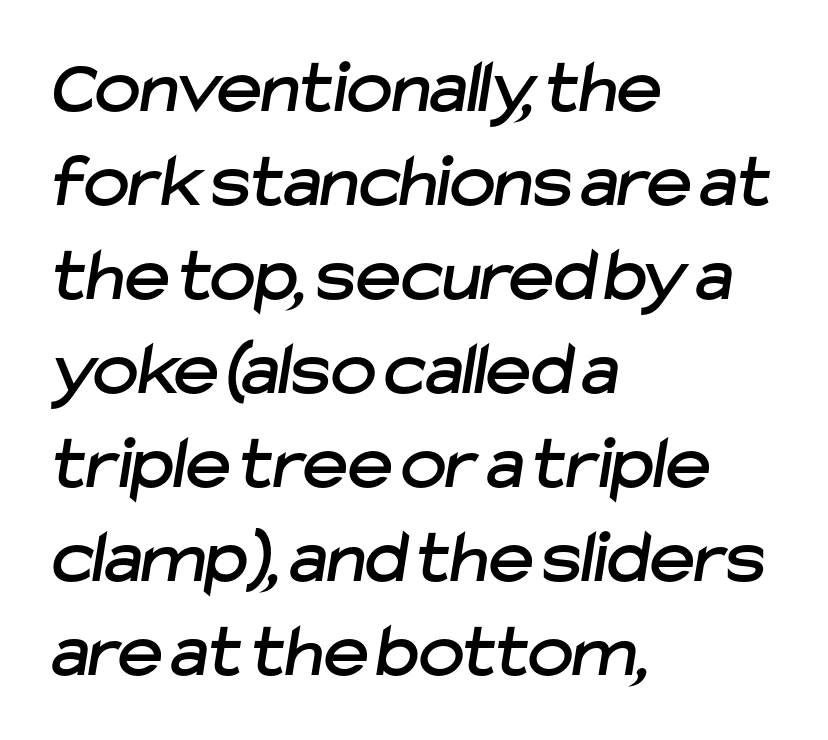
The image shows 77 px sans-serif type; set left-aligned, line spacing 1.22x, normal letter spacing, not underlined; low stroke contrast and a medium x-height.
